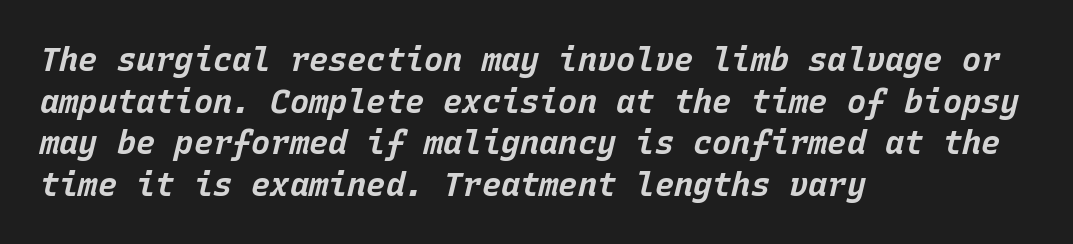
Decoration check: the copy has no underline. The face used here is monospaced, like something from a code editor. Baseline-to-baseline distance is the conventional proportion of letter height. The compositor pushed each line to the left boundary. Notice how the stems are inclined rather than vertical — that's the hallmark of italics. The type is set solid horizontally, with unmodified tracking.
